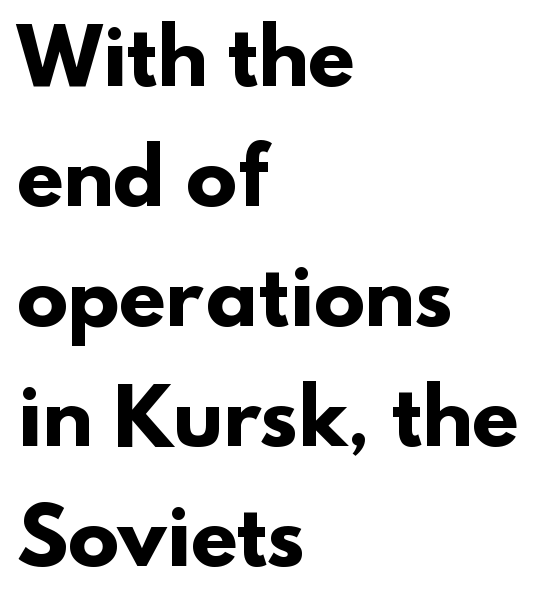
{"serif": "no", "bold": "yes", "weight": "heavy", "width": "normal", "stroke_contrast": "low", "x_height": "small", "monospaced": "no", "underline": "no", "align": "left", "line_spacing": "normal", "line_spacing_ratio": 1.58, "letter_spacing": "normal", "letter_spacing_em": 0.0, "glyph_px": 76}
